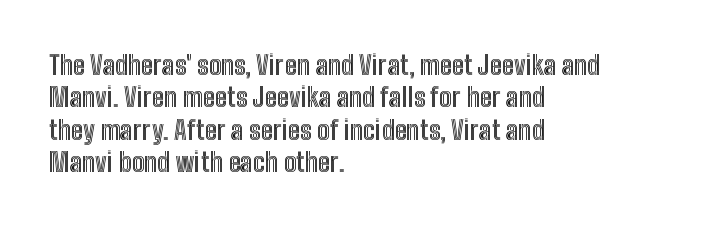
Q: Is the text italic (slanted)? A: No, it is upright.
Q: Is the text underlined? A: No.
Q: How is the paragraph aligned? A: Left-aligned.
Q: Is the spacing between letters normal or unusually wide? A: Normal.
Q: Is the spacing between lines tight, normal or loose? A: Normal.
